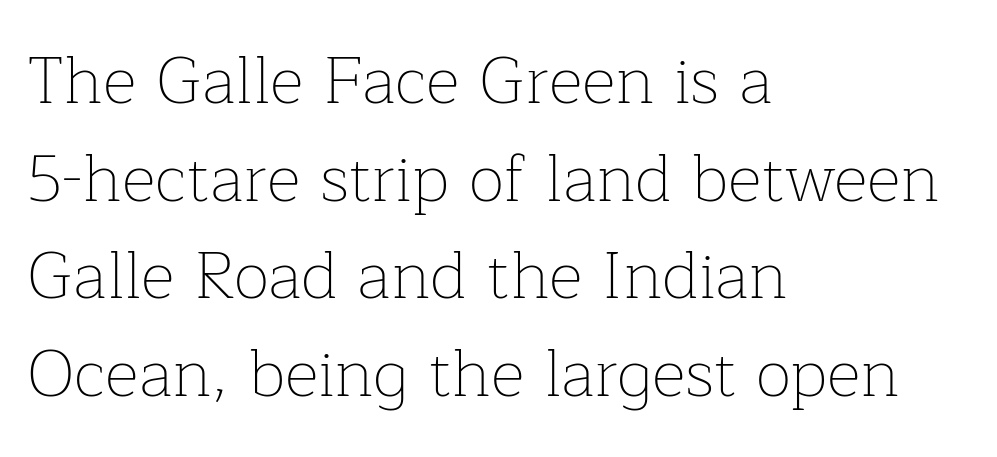
The typography opts for an upright posture over an oblique one. This rendering leaves character spacing at its baseline value. Is this a sans? No — the strokes have serifs. Vertically, the passage feels balanced, rows spaced as you'd expect.
